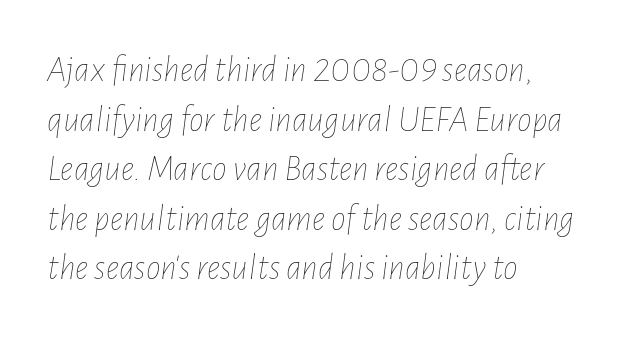
Q: Is the text bold? A: No.
Q: Is the text italic (slanted)? A: Yes, it leans right by about 7 degrees.
Q: Is the text underlined? A: No.
Q: How is the paragraph aligned? A: Left-aligned.
Q: Is the spacing between letters normal or unusually wide? A: Normal.
Q: Is the spacing between lines tight, normal or loose? A: Normal.
Q: Width (condensed, normal, or wide)? A: Condensed.
Q: Stroke contrast? A: Low.
Q: x-height? A: Medium.
Q: Monospaced? A: No.
